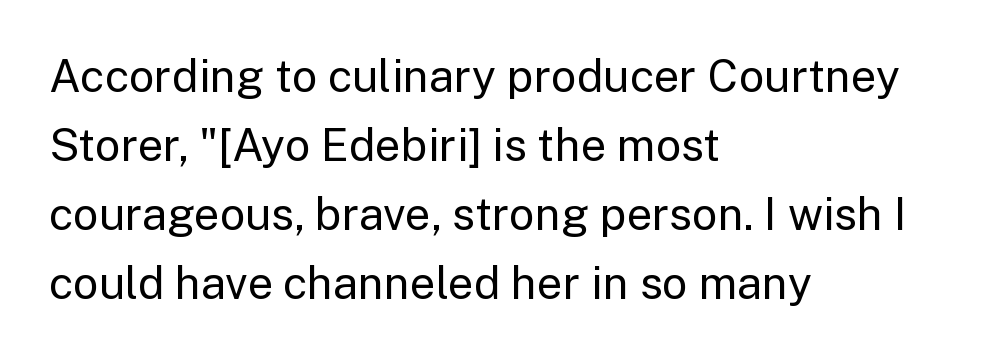
{"serif": "no", "italic": "no", "bold": "no", "weight": "regular", "width": "normal", "stroke_contrast": "low", "x_height": "medium", "monospaced": "no", "underline": "no", "align": "left", "line_spacing": "normal", "line_spacing_ratio": 1.53, "letter_spacing": "normal", "letter_spacing_em": 0.0, "glyph_px": 45}
